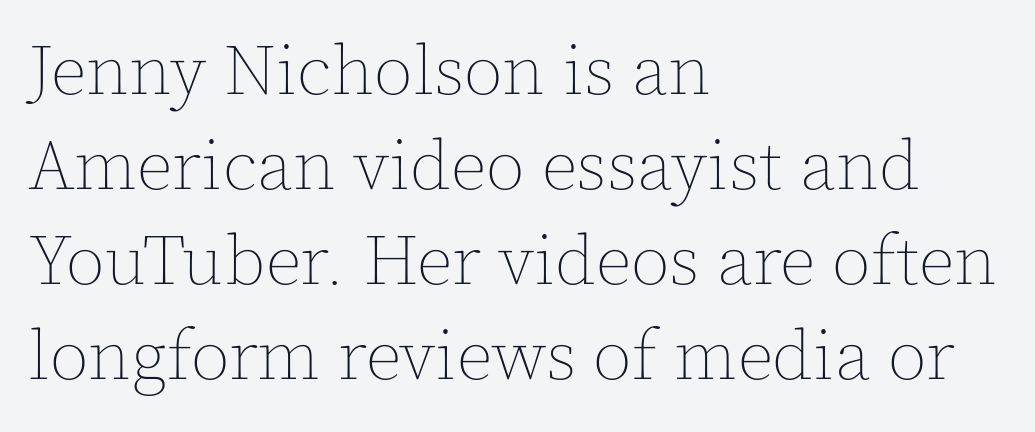
{"italic": "no", "bold": "no", "weight": "thin", "width": "normal", "x_height": "medium", "monospaced": "no", "underline": "no", "align": "left", "line_spacing": "normal", "line_spacing_ratio": 1.34, "letter_spacing": "normal", "letter_spacing_em": 0.0, "glyph_px": 71}
